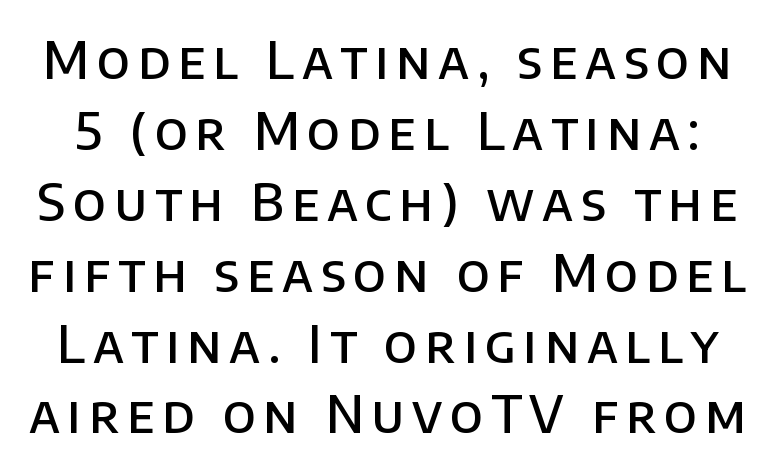
Q: Is the text bold? A: Semi-bold.
Q: Is the text italic (slanted)? A: No, it is upright.
Q: Is the typeface a serif or a sans-serif typeface? A: Sans-serif.
Q: Is the text underlined? A: No.
Q: Is the spacing between lines tight, normal or loose? A: Normal.
Q: Width (condensed, normal, or wide)? A: Normal.
Q: Stroke contrast? A: Low.
Q: x-height? A: Large.
Q: Monospaced? A: No.
